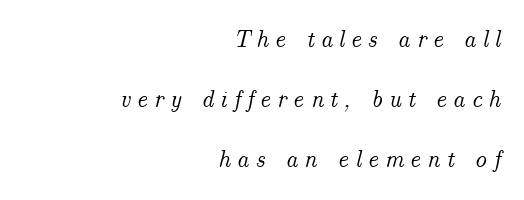
Q: Is the text italic (slanted)? A: Yes, it leans right by about 14 degrees.
Q: Is the text underlined? A: No.
Q: How is the paragraph aligned? A: Right-aligned.
Q: Is the spacing between letters normal or unusually wide? A: Unusually wide.
Q: Is the spacing between lines tight, normal or loose? A: Loose.
